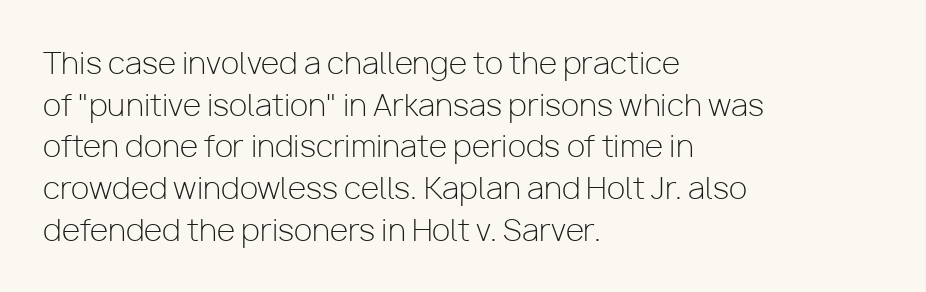
{"serif": "no", "italic": "no", "bold": "no", "weight": "light", "width": "normal", "stroke_contrast": "low", "x_height": "medium", "monospaced": "no", "underline": "no", "align": "left", "line_spacing": "normal", "line_spacing_ratio": 1.39, "letter_spacing": "normal", "letter_spacing_em": 0.0, "glyph_px": 30}
